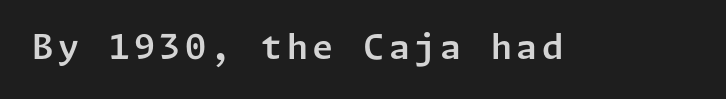
These lines were composed using upright roman letters. The space directly below the letters is spotless. This sample uses a sans-serif face.
